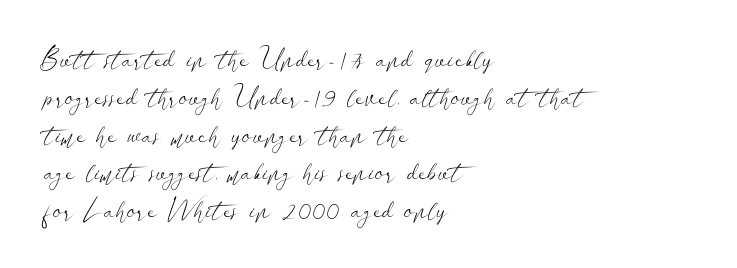
{"bold": "no", "underline": "no", "align": "left", "line_spacing": "normal", "line_spacing_ratio": 1.4, "letter_spacing": "normal", "letter_spacing_em": 0.0, "glyph_px": 27}
